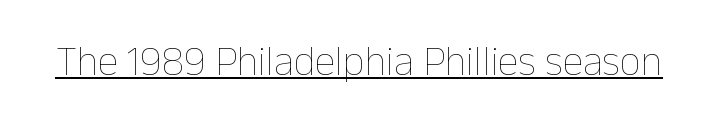
{"italic": "no", "bold": "no", "weight": "thin", "width": "normal", "stroke_contrast": "low", "x_height": "medium", "monospaced": "no", "underline": "yes", "letter_spacing": "normal", "letter_spacing_em": 0.0, "glyph_px": 42}
